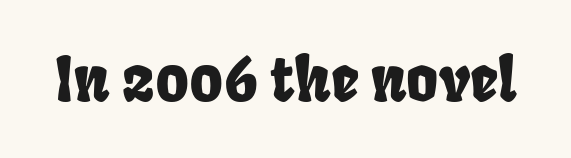
Letters rest on an invisible, unmarked baseline. Note the varied advance widths — an 'i' is clearly narrower than an 'm'. No extra tracking has been applied to these lines. The typeface chosen for these lines omits serifs.
